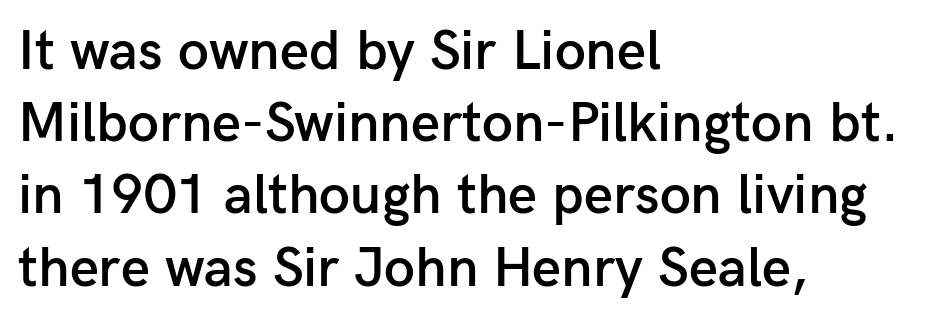
{"serif": "no", "italic": "no", "bold": "semi", "weight": "semibold", "width": "normal", "stroke_contrast": "low", "x_height": "medium", "monospaced": "no", "underline": "no", "align": "left", "line_spacing": "normal", "line_spacing_ratio": 1.29, "letter_spacing": "normal", "letter_spacing_em": 0.0, "glyph_px": 56}
